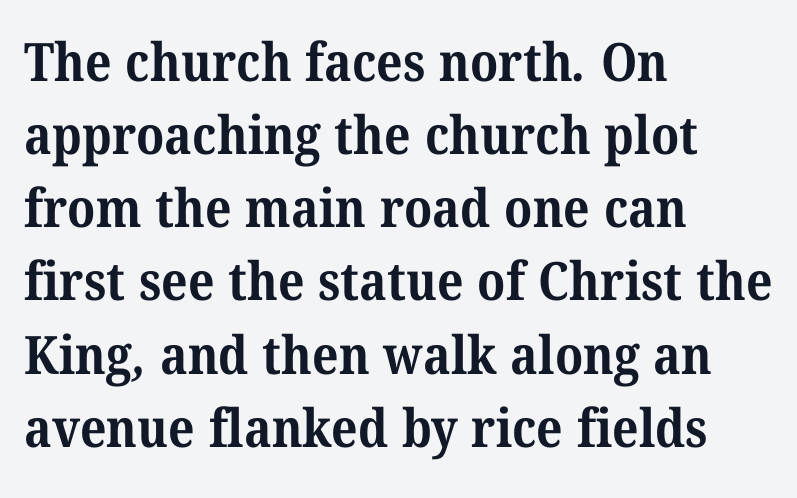
Q: Is the text bold? A: Yes.
Q: Is the typeface a serif or a sans-serif typeface? A: Serif.
Q: Is the text underlined? A: No.
Q: How is the paragraph aligned? A: Left-aligned.
Q: Is the spacing between letters normal or unusually wide? A: Normal.
Q: Is the spacing between lines tight, normal or loose? A: Normal.
Q: Width (condensed, normal, or wide)? A: Normal.
Q: Stroke contrast? A: Medium.
Q: x-height? A: Medium.
Q: Monospaced? A: No.
